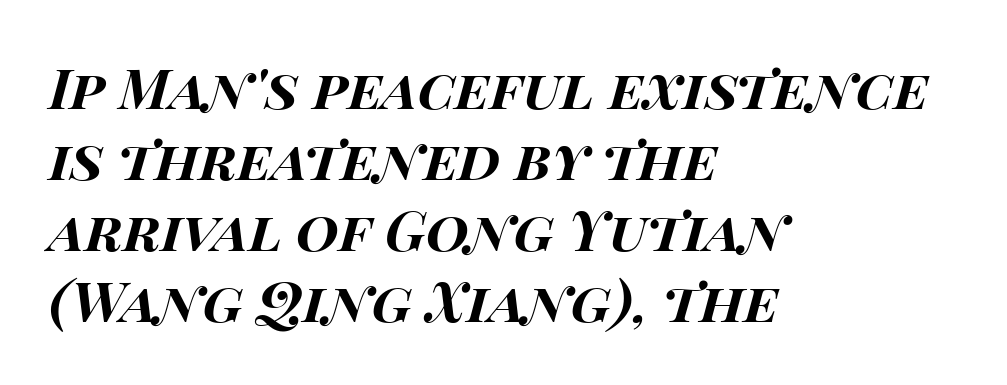
{"italic": "yes", "lean": "right", "slant_degrees": 15, "bold": "yes", "weight": "bold", "width": "wide", "stroke_contrast": "high", "x_height": "large", "monospaced": "no", "underline": "no", "align": "left", "line_spacing": "normal", "line_spacing_ratio": 1.29, "letter_spacing": "normal", "letter_spacing_em": 0.0, "glyph_px": 55}
